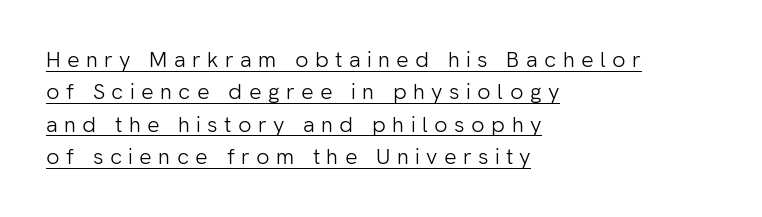
Q: Is the text bold? A: No.
Q: Is the text italic (slanted)? A: No, it is upright.
Q: Is the text underlined? A: Yes.
Q: How is the paragraph aligned? A: Left-aligned.
Q: Is the spacing between letters normal or unusually wide? A: Unusually wide.
Q: Is the spacing between lines tight, normal or loose? A: Normal.
